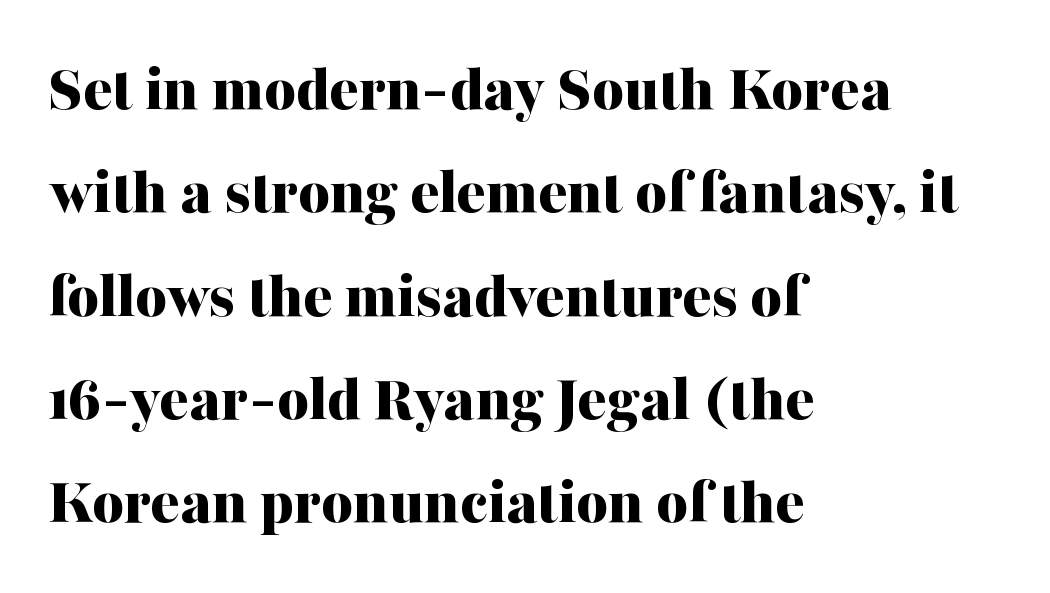
Nope, not italic — everything's standing straight. Check under the words: just untouched page. As a designer I'd log this as weight 700, bold. Typeset ragged right — the left edge is the straight one.
